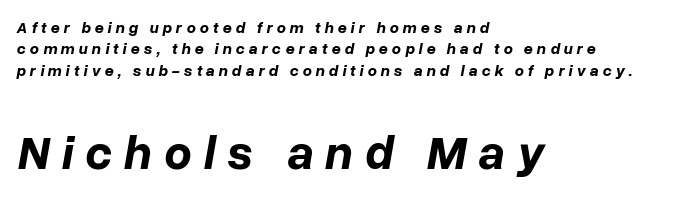
{"italic": "yes", "lean": "right", "slant_degrees": 10, "bold": "yes", "weight": "bold", "width": "normal", "stroke_contrast": "low", "x_height": "medium", "monospaced": "no", "underline": "no", "align": "left", "line_spacing": "normal", "line_spacing_ratio": 1.33, "letter_spacing": "wide", "letter_spacing_em": 0.25, "larger_block": "second", "size_ratio": 3.0, "glyph_px": 48}
